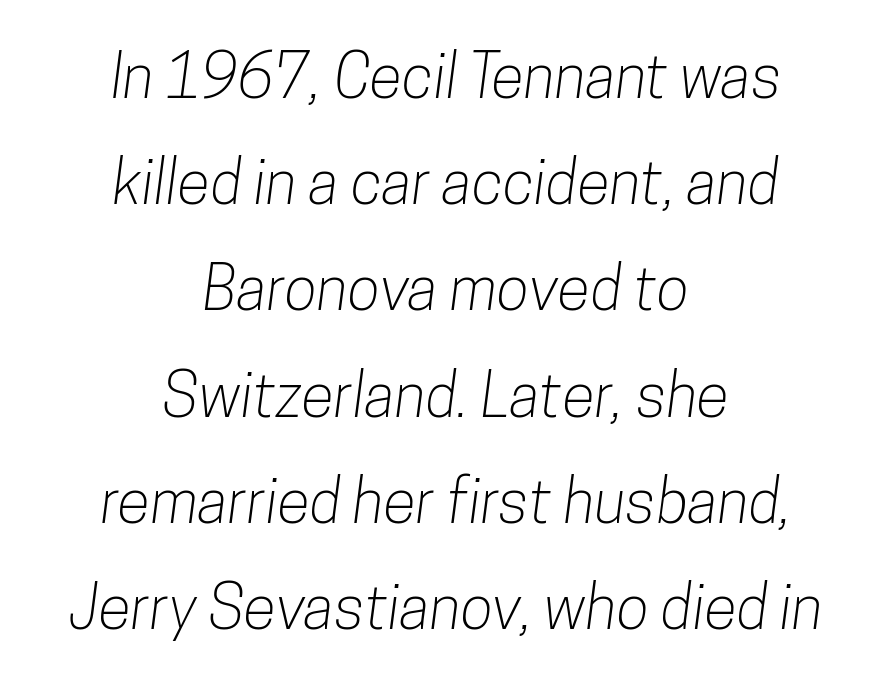
{"serif": "no", "width": "condensed", "stroke_contrast": "low", "x_height": "medium", "monospaced": "no", "underline": "no", "align": "center", "line_spacing_ratio": 1.77, "letter_spacing": "normal", "letter_spacing_em": 0.0, "glyph_px": 60}
